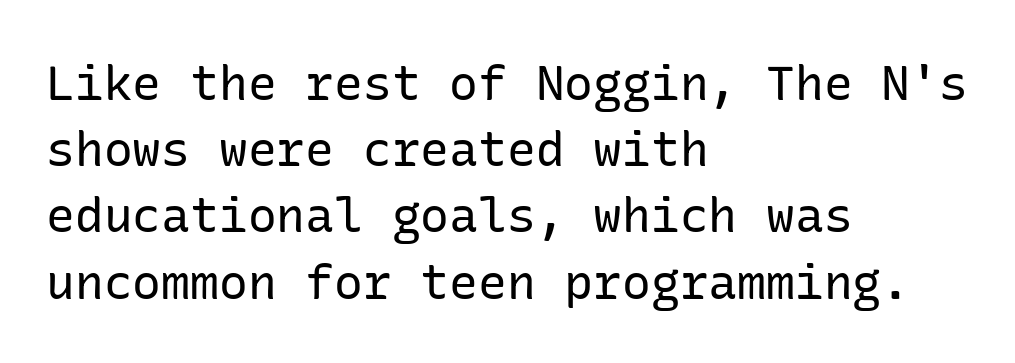
The image shows 48 px regular-weight sans-serif type, upright; set left-aligned, normal line spacing (1.38x), normal letter spacing, not underlined; low stroke contrast and a medium x-height.
